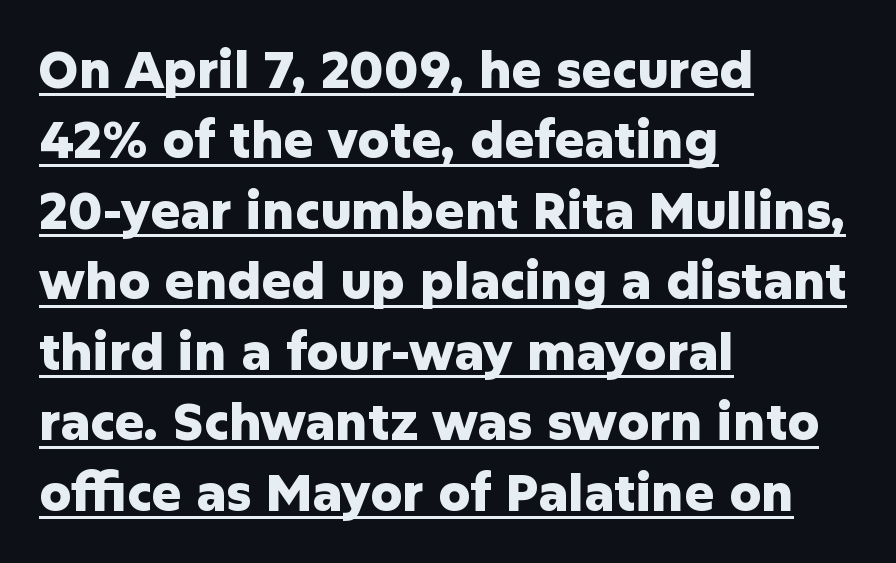
Q: Is the text bold? A: Yes.
Q: Is the text italic (slanted)? A: No, it is upright.
Q: Is the typeface a serif or a sans-serif typeface? A: Sans-serif.
Q: Is the text underlined? A: Yes.
Q: How is the paragraph aligned? A: Left-aligned.
Q: Is the spacing between letters normal or unusually wide? A: Normal.
Q: Is the spacing between lines tight, normal or loose? A: Normal.
Q: Width (condensed, normal, or wide)? A: Normal.
Q: Stroke contrast? A: Low.
Q: x-height? A: Medium.
Q: Monospaced? A: No.
